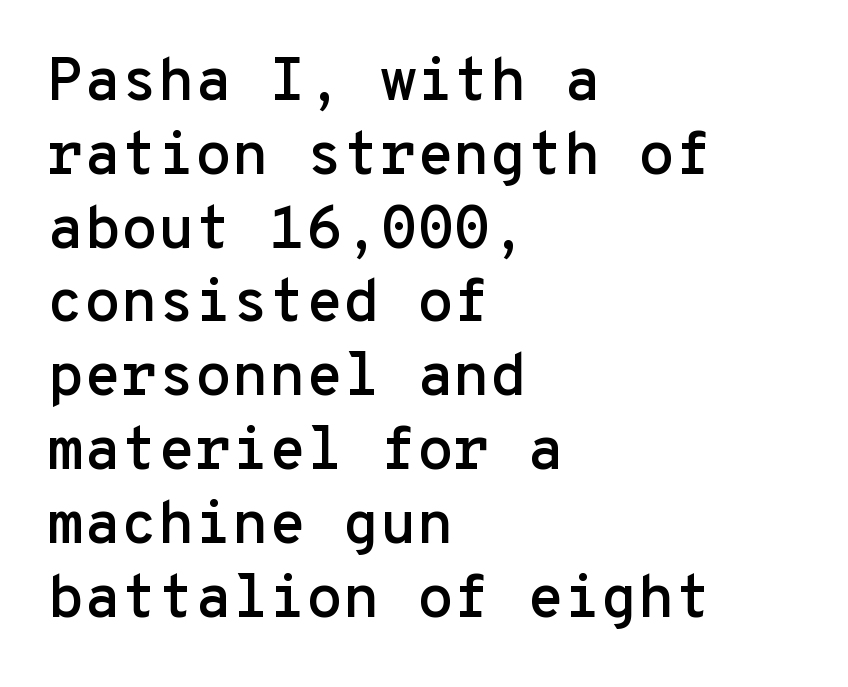
Q: Is the text italic (slanted)? A: No, it is upright.
Q: Is the typeface a serif or a sans-serif typeface? A: Sans-serif.
Q: Is the text underlined? A: No.
Q: How is the paragraph aligned? A: Left-aligned.
Q: Is the spacing between letters normal or unusually wide? A: Normal.
Q: Width (condensed, normal, or wide)? A: Normal.
Q: Stroke contrast? A: Low.
Q: x-height? A: Medium.
Q: Monospaced? A: Yes.
